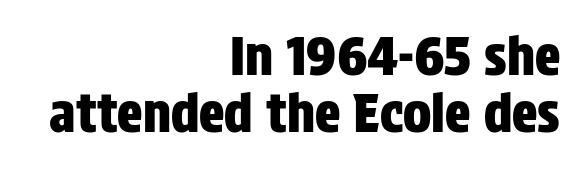
Q: Is the text italic (slanted)? A: No, it is upright.
Q: Is the typeface a serif or a sans-serif typeface? A: Sans-serif.
Q: Is the text underlined? A: No.
Q: How is the paragraph aligned? A: Right-aligned.
Q: Is the spacing between letters normal or unusually wide? A: Normal.
Q: Is the spacing between lines tight, normal or loose? A: Tight.
Q: Width (condensed, normal, or wide)? A: Condensed.
Q: Stroke contrast? A: Low.
Q: x-height? A: Large.
Q: Monospaced? A: No.
